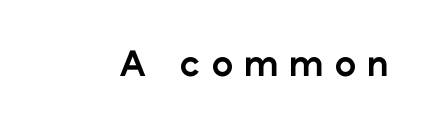
The letters stand straight up with perfectly vertical stems. Students, note that the glyphs here are deliberately spaced far apart. Has an underline been added? It has not. Think of a printed novel: that variable character pitch is what you see here. Students, this is bold: see how much ink each stroke carries.
